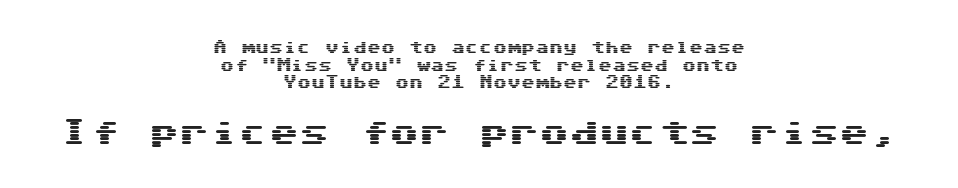
The image shows 30 px wide sans-serif type, upright, monospaced; set centered, normal line spacing (1.26x), normal letter spacing, not underlined; the second (bottom) block is 2.14x larger; medium stroke contrast and a medium x-height.
